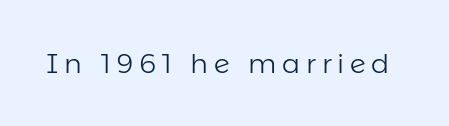
The image shows 27 px text type, upright; set unusually wide letter spacing (+0.21 em), not underlined.
